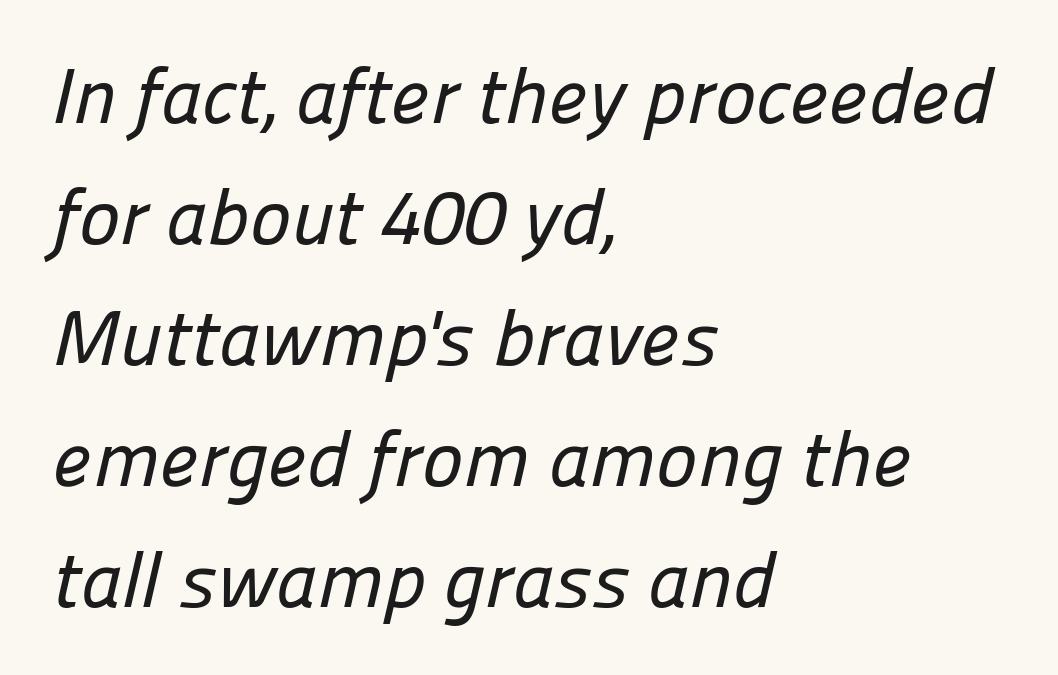
The image shows 78 px sans-serif type; set left-aligned, normal line spacing (1.55x), normal letter spacing, not underlined; low stroke contrast and a medium x-height.
